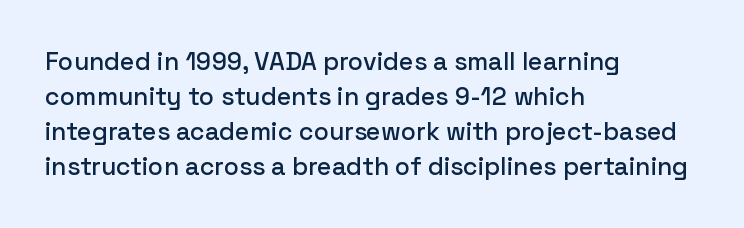
{"italic": "no", "underline": "no", "align": "left", "line_spacing": "normal", "line_spacing_ratio": 1.4, "letter_spacing": "normal", "letter_spacing_em": 0.0, "glyph_px": 25}
